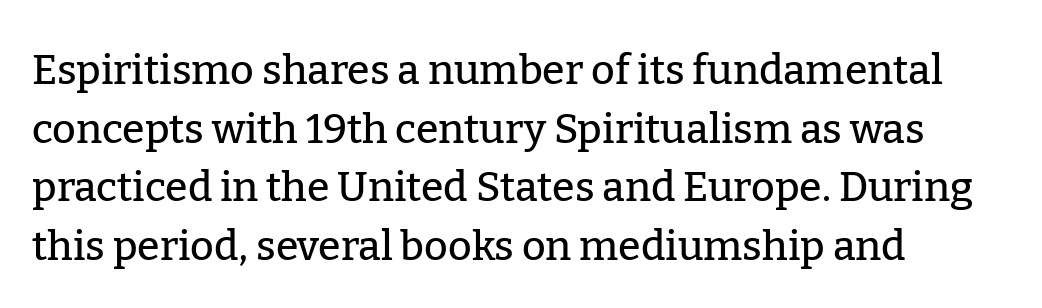
The image shows 41 px serif type, upright; set left-aligned, normal line spacing (1.43x), normal letter spacing, not underlined; low stroke contrast and a medium x-height.
